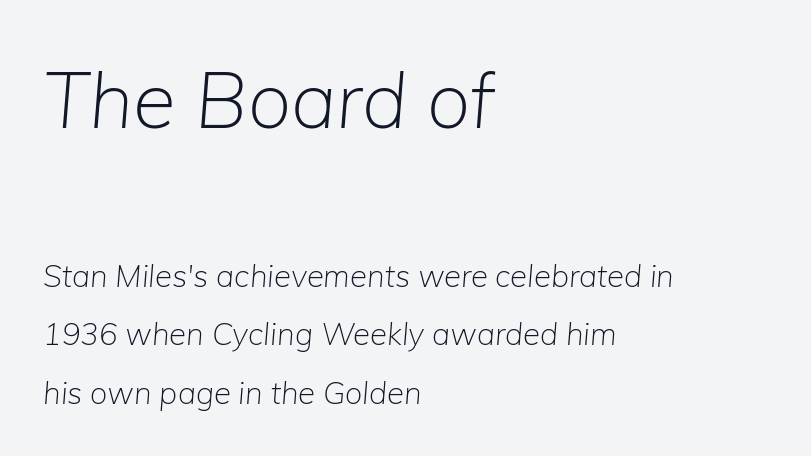
Unmarked baselines from the first word to the last. Weight: regular or lighter. In terms of posture, this sample is oblique. These lines are rendered in a variable-pitch font. All the whitespace from short lines collects on the right.
